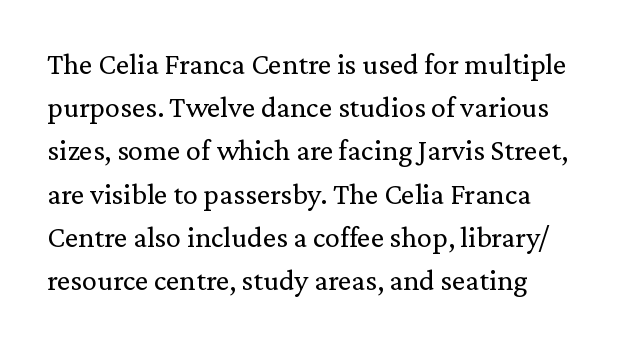
The image shows 30 px regular-weight serif type, upright; set left-aligned, normal line spacing (1.44x), normal letter spacing, not underlined; medium stroke contrast and a medium x-height.
